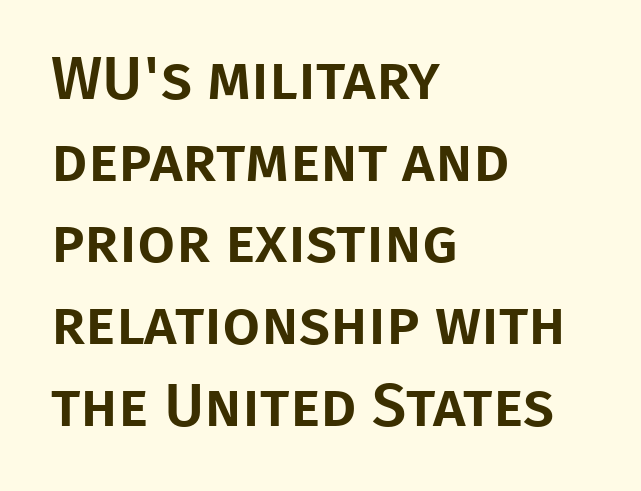
{"serif": "no", "italic": "no", "width": "normal", "stroke_contrast": "low", "x_height": "large", "monospaced": "no", "underline": "no", "align": "left", "line_spacing": "normal", "line_spacing_ratio": 1.34, "letter_spacing": "normal", "letter_spacing_em": 0.0, "glyph_px": 61}
